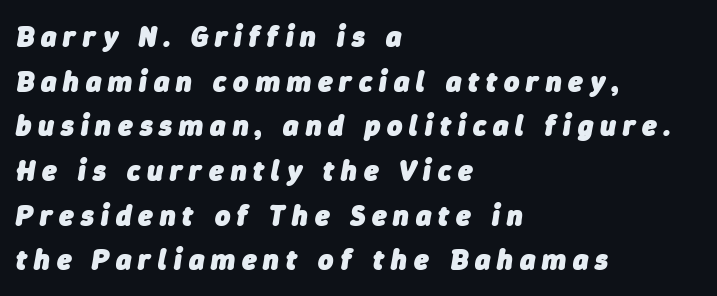
The image shows 29 px heavy type, italic (leaning right); set left-aligned, normal line spacing (1.54x), unusually wide letter spacing (+0.24 em), not underlined; low stroke contrast and a medium x-height.
